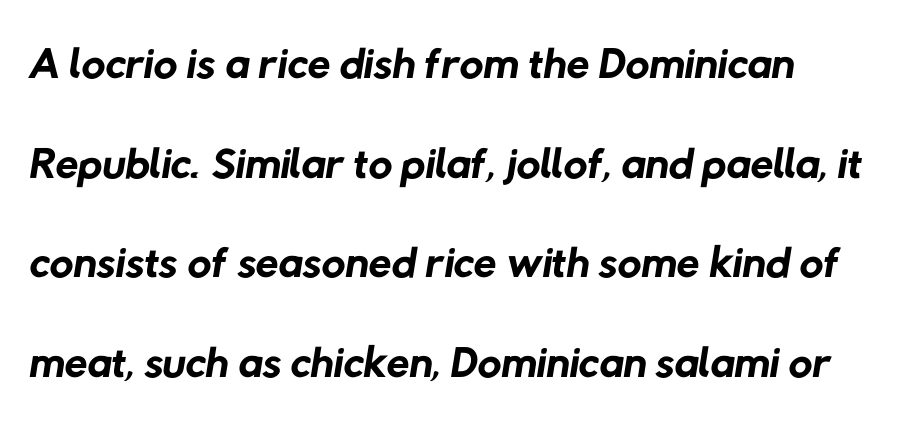
The image shows 66 px regular-weight sans-serif type; set normal line spacing (1.51x), normal letter spacing, not underlined; low stroke contrast and a medium x-height.
